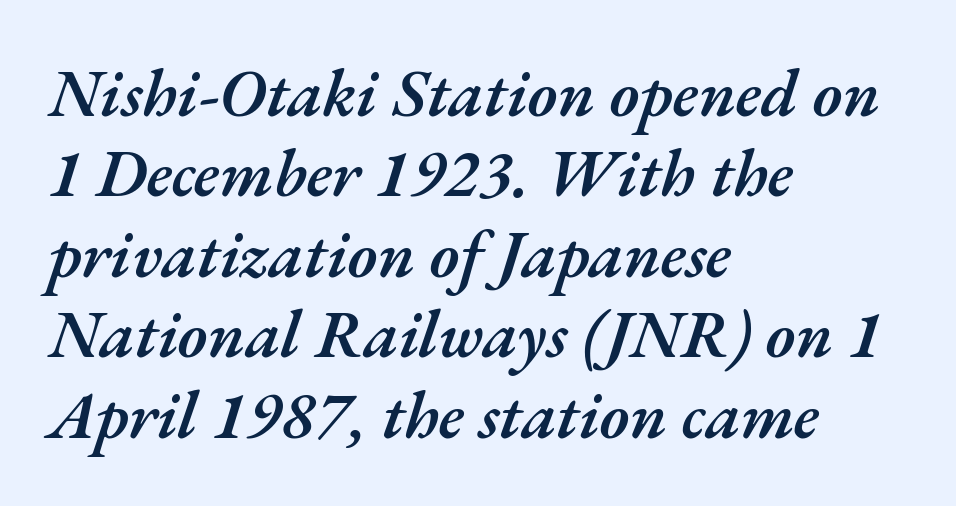
Q: Is the text bold? A: Semi-bold.
Q: Is the text italic (slanted)? A: Yes, it leans right by about 17 degrees.
Q: Is the text underlined? A: No.
Q: How is the paragraph aligned? A: Left-aligned.
Q: Is the spacing between letters normal or unusually wide? A: Normal.
Q: Width (condensed, normal, or wide)? A: Normal.
Q: Stroke contrast? A: Medium.
Q: x-height? A: Small.
Q: Monospaced? A: No.
